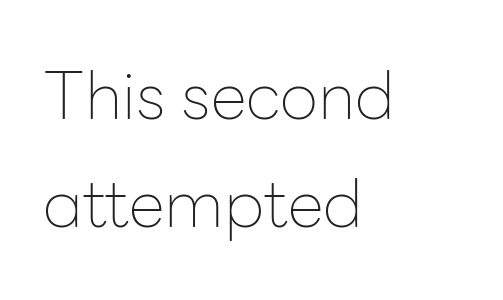
Leading: standard. The paragraph has a hard left edge and a soft right edge. Tracking here is standard; glyphs follow each other at the usual distance. Lines of text with bare space underneath. Varying glyph widths throughout — classic text-font behaviour. The letters look calm and open, with moderate or lighter stems.
